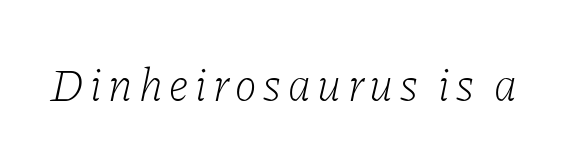
{"serif": "yes", "italic": "yes", "lean": "right", "slant_degrees": 11, "bold": "no", "weight": "light", "width": "normal", "stroke_contrast": "low", "x_height": "medium", "monospaced": "no", "underline": "no", "glyph_px": 46}
